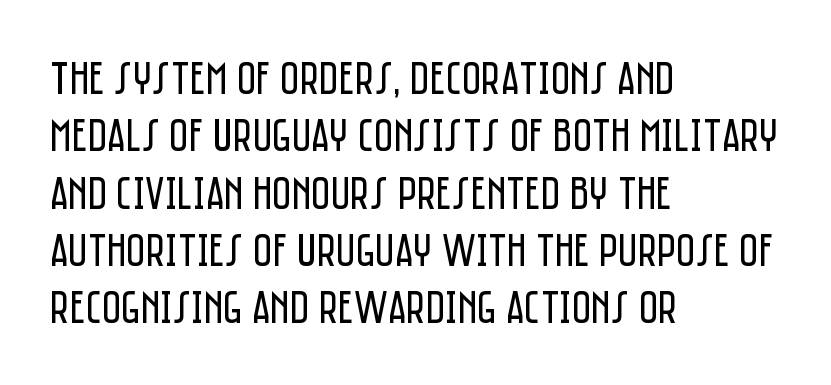
The characters display no serif detailing; their extremities are plain. Lines of text with bare space underneath. Glyph-to-glyph distance matches everyday printed text. The face used here is proportionally spaced, like ordinary book or web type.
